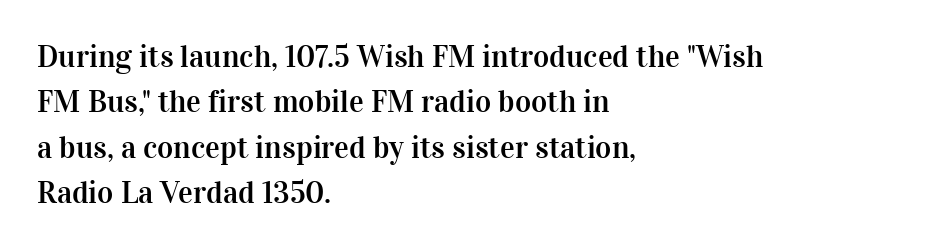
The image shows 31 px serif type, upright; set left-aligned, normal line spacing (1.46x), normal letter spacing, not underlined; high stroke contrast and a medium x-height.
